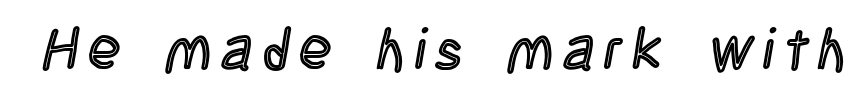
The image shows 59 px condensed type; set not underlined; a large x-height.
